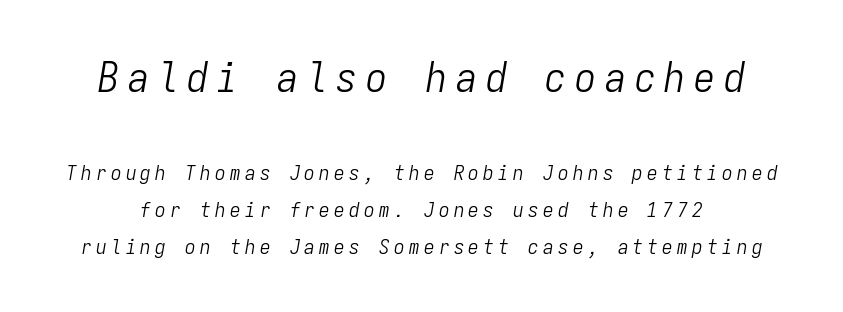
Q: Is the text bold? A: No.
Q: Is the text italic (slanted)? A: Yes, it leans right by about 9 degrees.
Q: Is the text underlined? A: No.
Q: Is the spacing between letters normal or unusually wide? A: Unusually wide.
Q: Which block of text is set in a larger size, the first (top) or the second (bottom)? A: The first (top) one.
Q: Width (condensed, normal, or wide)? A: Condensed.
Q: Stroke contrast? A: Low.
Q: x-height? A: Medium.
Q: Monospaced? A: Yes.
